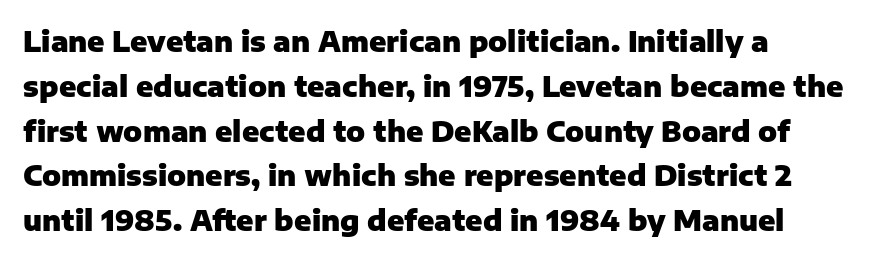
{"serif": "no", "italic": "no", "bold": "yes", "weight": "heavy", "width": "normal", "stroke_contrast": "low", "x_height": "medium", "monospaced": "no", "underline": "no", "line_spacing": "normal", "line_spacing_ratio": 1.6, "letter_spacing": "normal", "letter_spacing_em": 0.0, "glyph_px": 28}
